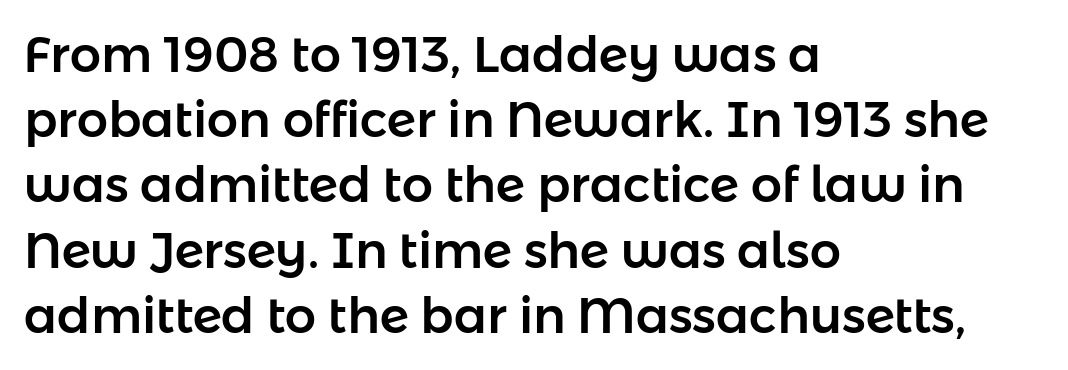
{"serif": "no", "italic": "no", "width": "normal", "stroke_contrast": "low", "x_height": "medium", "monospaced": "no", "underline": "no", "align": "left", "line_spacing": "normal", "line_spacing_ratio": 1.33, "letter_spacing": "normal", "letter_spacing_em": 0.0, "glyph_px": 49}
